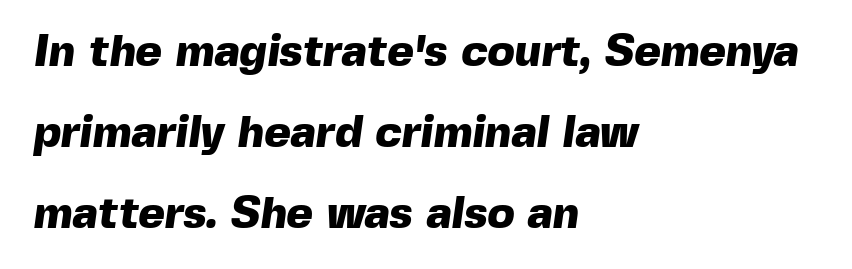
Letters rest on an invisible, unmarked baseline. The characters display no serif detailing; their extremities are plain. Layout note: lines flush left. Typographic density is high because the face is bold. Look at the tracking — it's just the regular setting, nothing added. These lines are rendered in a variable-pitch font.
